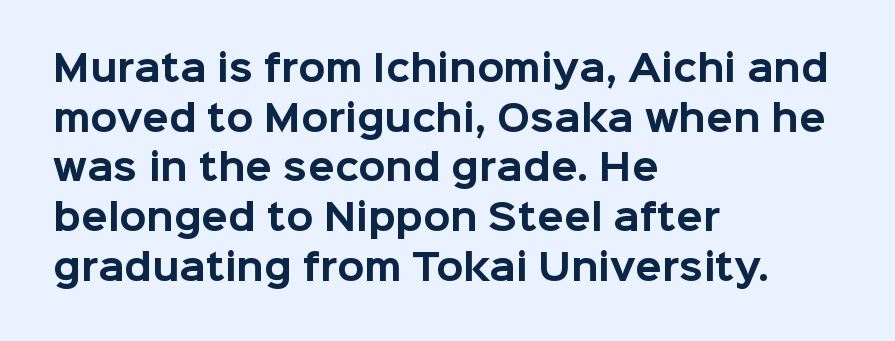
{"serif": "no", "italic": "no", "bold": "yes", "weight": "bold", "width": "normal", "stroke_contrast": "low", "x_height": "medium", "monospaced": "no", "underline": "no", "align": "left", "line_spacing": "normal", "line_spacing_ratio": 1.42, "letter_spacing": "normal", "letter_spacing_em": 0.0, "glyph_px": 35}
